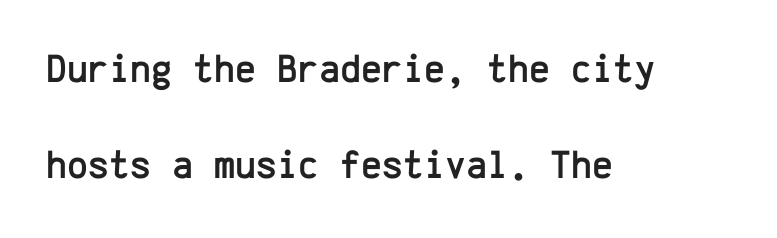
{"serif": "no", "italic": "no", "width": "normal", "stroke_contrast": "low", "x_height": "medium", "monospaced": "yes", "underline": "no", "align": "left", "line_spacing": "loose", "line_spacing_ratio": 2.41, "letter_spacing": "normal", "letter_spacing_em": 0.0, "glyph_px": 40}
